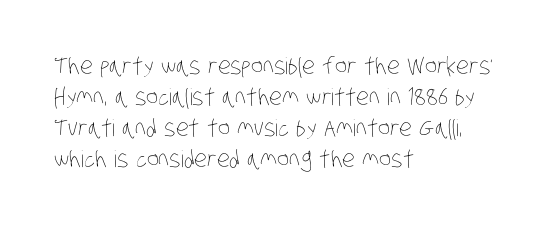
{"bold": "no", "underline": "no", "align": "left", "line_spacing": "normal", "line_spacing_ratio": 1.35, "letter_spacing": "normal", "letter_spacing_em": 0.0, "glyph_px": 23}
